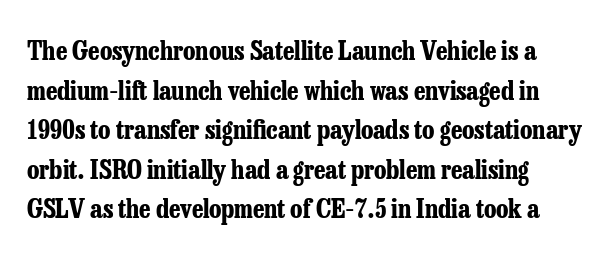
{"italic": "no", "bold": "yes", "underline": "no", "align": "left", "line_spacing": "normal", "line_spacing_ratio": 1.52, "letter_spacing": "normal", "letter_spacing_em": 0.0, "glyph_px": 26}
